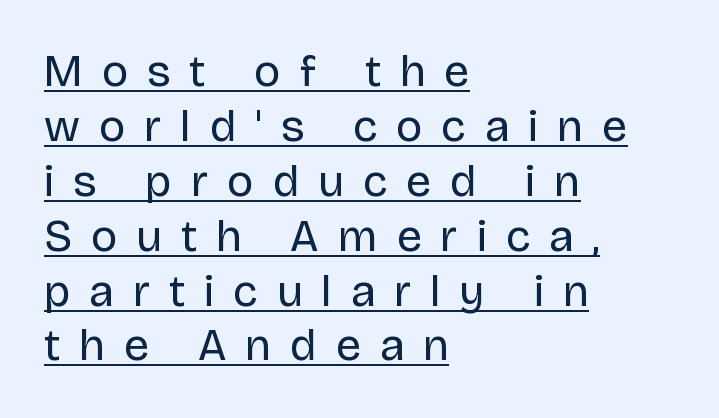
Caption: multi-line text, flush left, ragged right. You could not count columns in this text — the font is proportionally spaced. This reads as an unemphasized weight, regular at the heaviest. Like a heading marked for emphasis, these lines bear an underscore. The passage shown has open, widely tracked lettering throughout. Note: no serifs on the glyphs.
